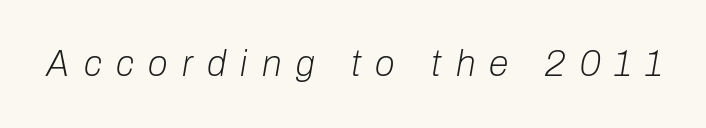
Stem width sits at or under what a default text font uses. There's an unmistakable incline to the writing here. The letters are spread apart with noticeably loose tracking. The passage shown is not underscored anywhere. You could not count columns in this text — the font is proportionally spaced.
